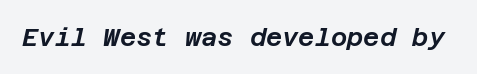
Q: Is the text italic (slanted)? A: Yes, it leans right by about 12 degrees.
Q: Is the text underlined? A: No.
Q: Is the spacing between letters normal or unusually wide? A: Normal.
